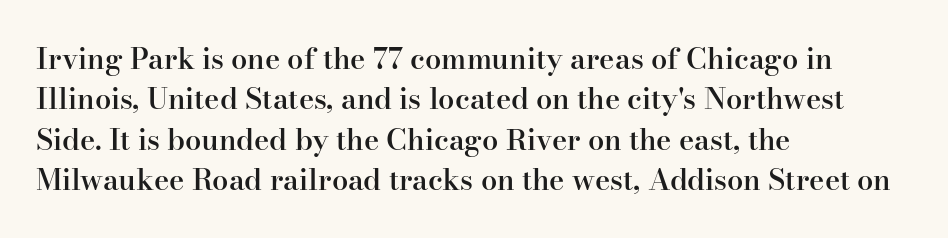
Q: Is the text bold? A: Semi-bold.
Q: Is the text italic (slanted)? A: No, it is upright.
Q: Is the typeface a serif or a sans-serif typeface? A: Serif.
Q: Is the text underlined? A: No.
Q: How is the paragraph aligned? A: Left-aligned.
Q: Is the spacing between letters normal or unusually wide? A: Normal.
Q: Is the spacing between lines tight, normal or loose? A: Normal.
Q: Width (condensed, normal, or wide)? A: Normal.
Q: Stroke contrast? A: High.
Q: x-height? A: Small.
Q: Monospaced? A: No.
